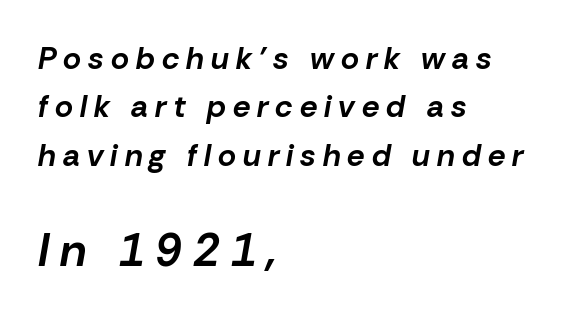
The image shows 46 px bold type, italic (leaning right); set left-aligned, normal line spacing (1.56x), unusually wide letter spacing (+0.23 em), not underlined; the second (bottom) block is 1.48x larger; low stroke contrast and a medium x-height.
